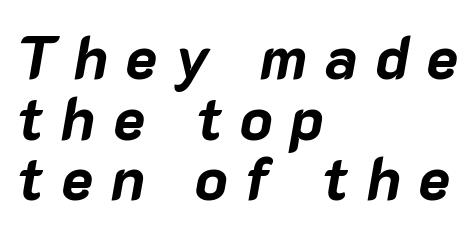
Do the characters align in a grid? No, the font is proportional. Characters follow at a spacing far wider than the type designer built in. Yep, that's italic — everything's leaning. Does the weight exceed regular? Yes, all the way to bold. In CSS terms this would be text-align: left. Bare-footed words on every line.
